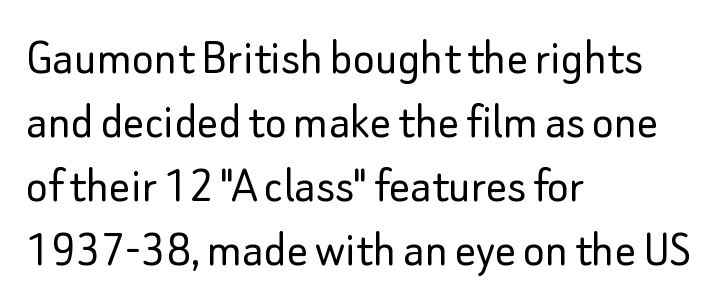
The image shows 52 px light sans-serif type, upright; set left-aligned, line spacing 1.23x, normal letter spacing, not underlined; low stroke contrast and a small x-height.
